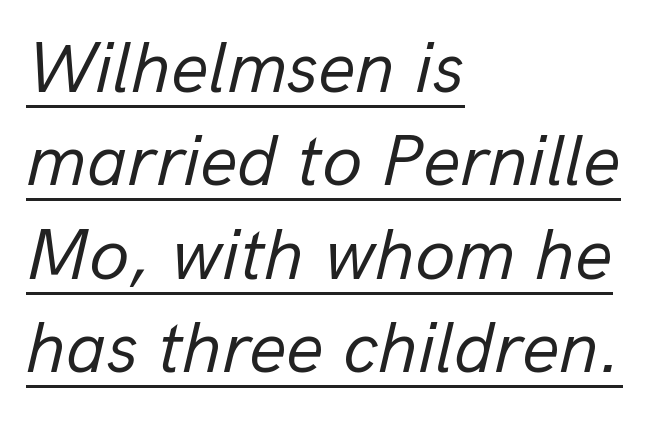
{"italic": "yes", "lean": "right", "slant_degrees": 13, "bold": "no", "weight": "regular", "width": "normal", "stroke_contrast": "low", "x_height": "medium", "monospaced": "no", "underline": "yes", "align": "left", "line_spacing": "normal", "line_spacing_ratio": 1.28, "letter_spacing": "normal", "letter_spacing_em": 0.0, "glyph_px": 73}
